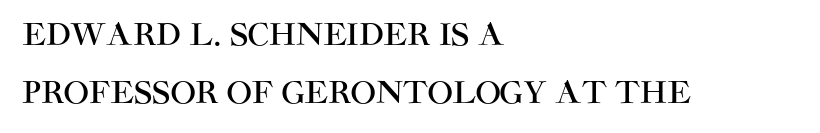
{"serif": "no", "italic": "no", "width": "normal", "stroke_contrast": "high", "x_height": "large", "monospaced": "no", "underline": "no", "align": "left", "line_spacing": "loose", "line_spacing_ratio": 1.93, "letter_spacing": "normal", "letter_spacing_em": 0.0, "glyph_px": 30}
